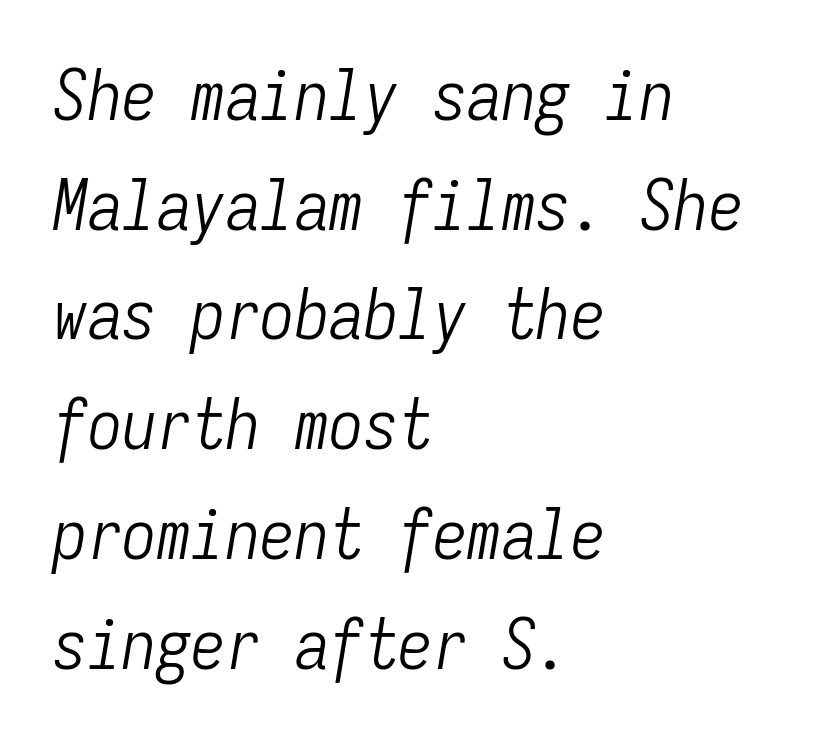
{"italic": "yes", "lean": "right", "slant_degrees": 9, "bold": "no", "weight": "light", "width": "condensed", "stroke_contrast": "low", "x_height": "medium", "monospaced": "yes", "underline": "no", "align": "left", "line_spacing": "normal", "line_spacing_ratio": 1.59, "letter_spacing": "normal", "letter_spacing_em": 0.0, "glyph_px": 69}
